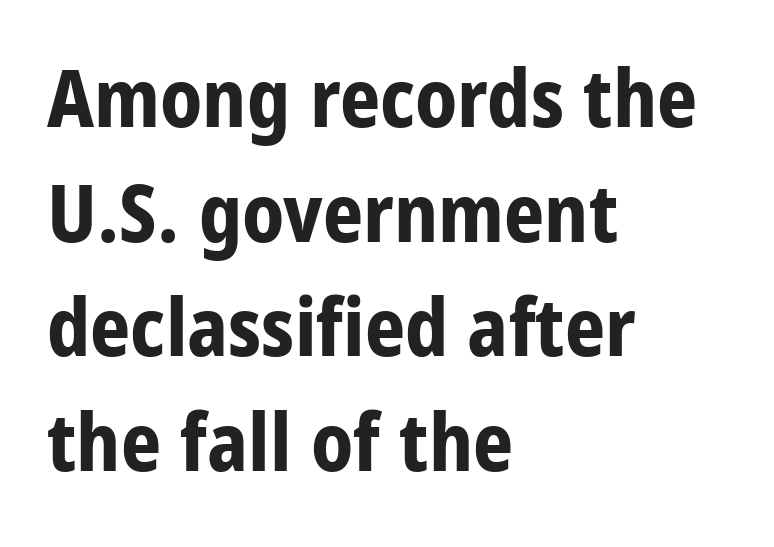
The image shows 79 px bold, condensed sans-serif type, upright; set left-aligned, normal line spacing (1.45x), normal letter spacing, not underlined; low stroke contrast and a large x-height.
